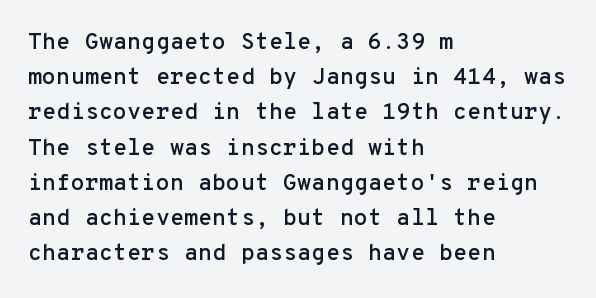
Q: Is the text italic (slanted)? A: No, it is upright.
Q: Is the text underlined? A: No.
Q: How is the paragraph aligned? A: Left-aligned.
Q: Is the spacing between letters normal or unusually wide? A: Normal.
Q: Is the spacing between lines tight, normal or loose? A: Normal.
